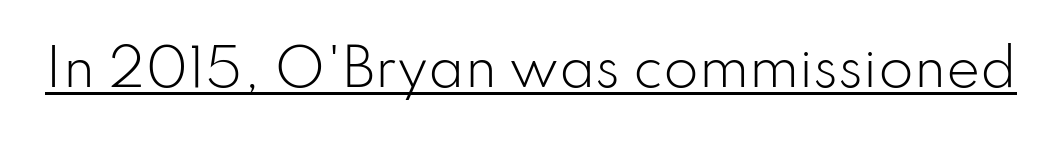
Q: Is the text bold? A: No.
Q: Is the text italic (slanted)? A: No, it is upright.
Q: Is the typeface a serif or a sans-serif typeface? A: Sans-serif.
Q: Is the text underlined? A: Yes.
Q: Is the spacing between letters normal or unusually wide? A: Normal.
Q: Width (condensed, normal, or wide)? A: Normal.
Q: Stroke contrast? A: Low.
Q: x-height? A: Small.
Q: Monospaced? A: No.
